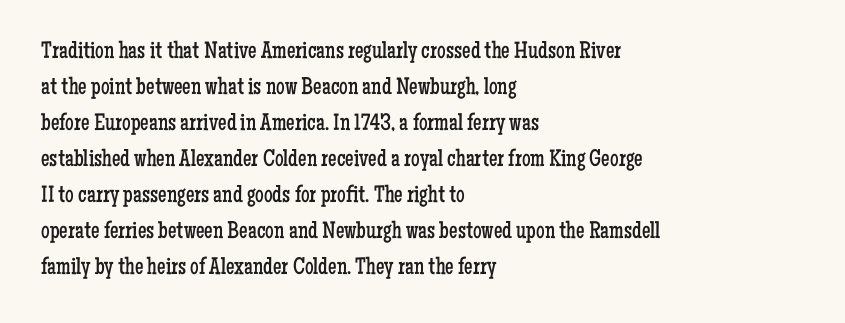
There is no visible air inserted between adjacent glyphs. The rendering anchors every line to the left-hand side. Counters stay open thanks to moderate or lighter strokes. Is there much room between lines? A standard amount, neither cramped nor airy. Type without underlining.
